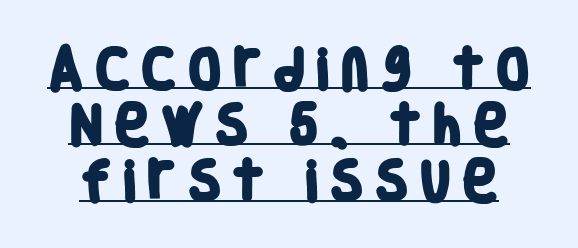
The image shows 45 px heavy, condensed sans-serif type; set normal line spacing (1.25x), unusually wide letter spacing (+0.21 em), underlined; low stroke contrast and a large x-height.
